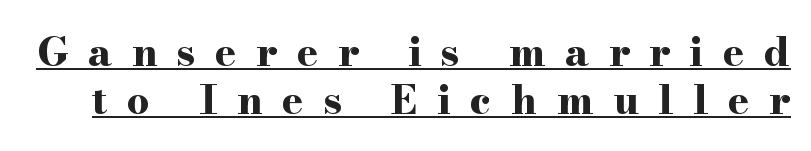
{"serif": "yes", "italic": "no", "bold": "yes", "weight": "bold", "width": "wide", "stroke_contrast": "high", "x_height": "small", "monospaced": "no", "underline": "yes", "line_spacing_ratio": 1.19, "letter_spacing": "wide", "letter_spacing_em": 0.49, "glyph_px": 40}
